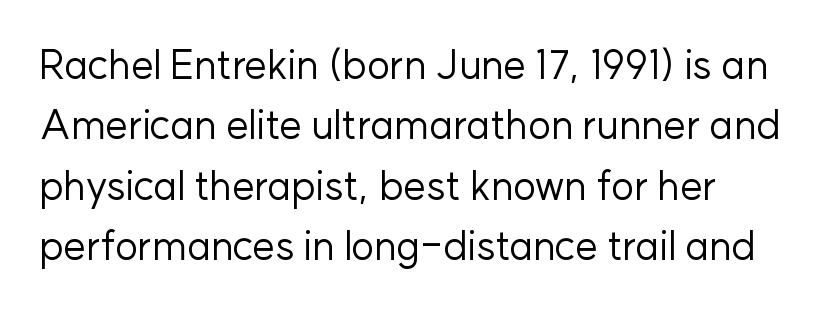
Q: Is the text bold? A: No.
Q: Is the text italic (slanted)? A: No, it is upright.
Q: Is the typeface a serif or a sans-serif typeface? A: Sans-serif.
Q: Is the text underlined? A: No.
Q: Is the spacing between letters normal or unusually wide? A: Normal.
Q: Is the spacing between lines tight, normal or loose? A: Normal.
Q: Width (condensed, normal, or wide)? A: Normal.
Q: Stroke contrast? A: Low.
Q: x-height? A: Medium.
Q: Monospaced? A: No.
